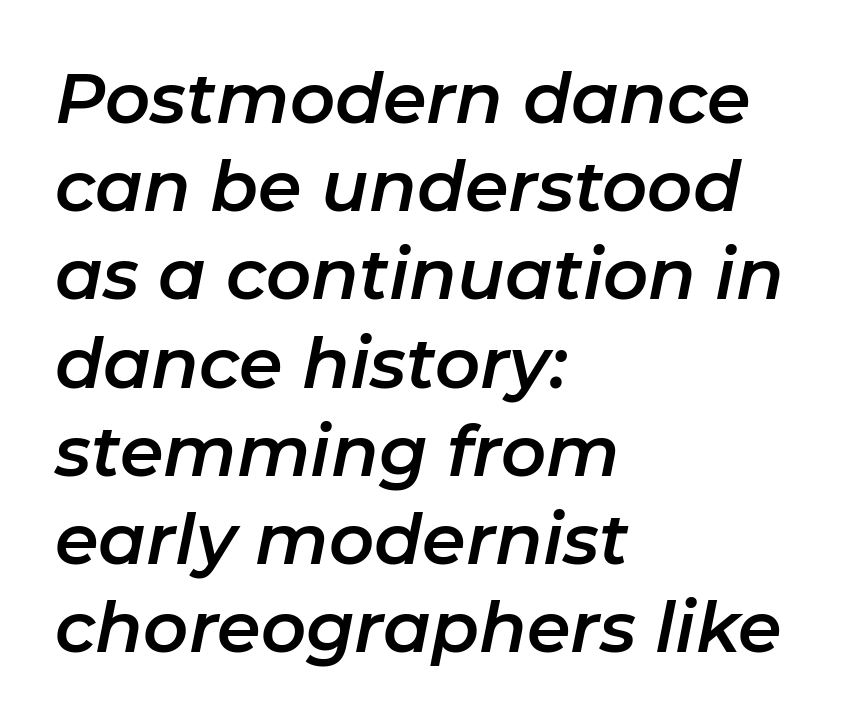
Slanted lettering throughout. The rendering uses a moderate line-height, typical for paragraphs. Looks like regular typesetting: each glyph gets only the width it needs. One-word summary of the alignment: left. This sample uses plain, unmodified letter spacing. No word sits above an underline.
